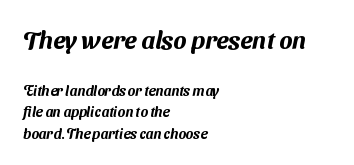
Q: Is the text underlined? A: No.
Q: How is the paragraph aligned? A: Left-aligned.
Q: Is the spacing between letters normal or unusually wide? A: Normal.
Q: Is the spacing between lines tight, normal or loose? A: Normal.
Q: Which block of text is set in a larger size, the first (top) or the second (bottom)? A: The first (top) one.
